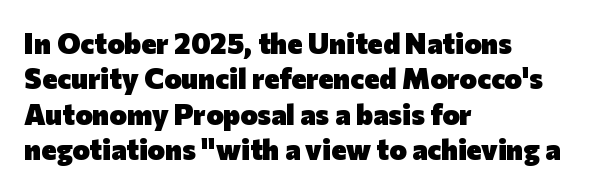
The image shows 29 px heavy sans-serif type, upright; set left-aligned, line spacing 1.22x, normal letter spacing, not underlined; low stroke contrast and a medium x-height.
